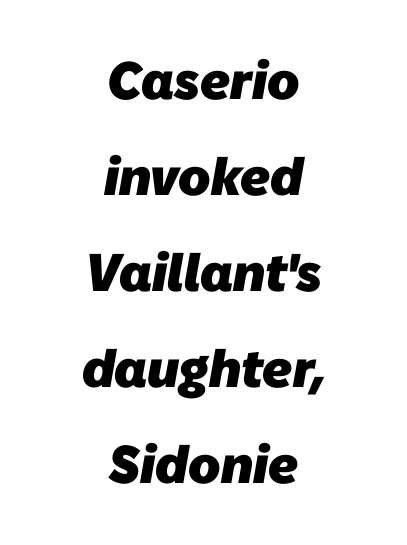
The image shows 53 px heavy sans-serif type; set centered, line spacing 1.81x, normal letter spacing, not underlined; low stroke contrast and a medium x-height.
